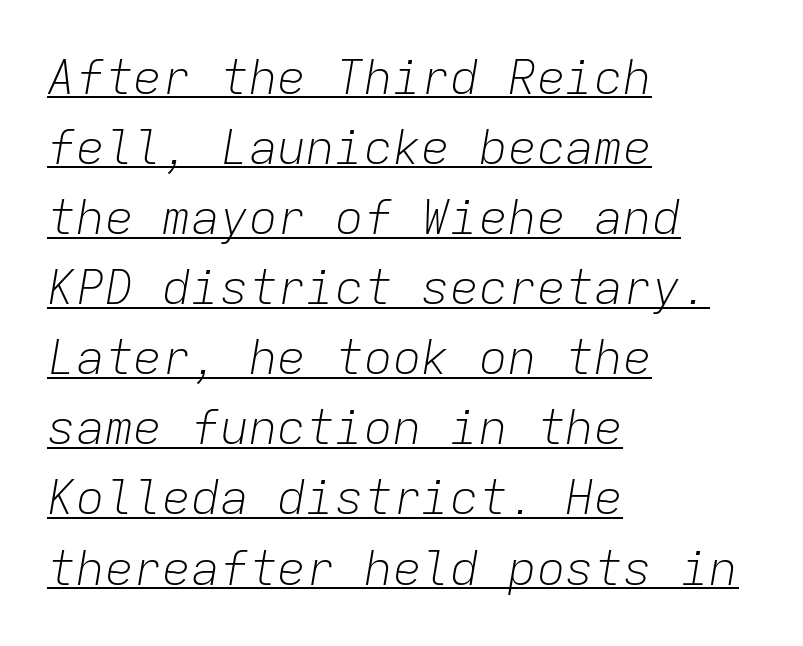
Q: Is the text bold? A: No.
Q: Is the text italic (slanted)? A: Yes, it leans right by about 9 degrees.
Q: Is the text underlined? A: Yes.
Q: How is the paragraph aligned? A: Left-aligned.
Q: Is the spacing between letters normal or unusually wide? A: Normal.
Q: Is the spacing between lines tight, normal or loose? A: Normal.
Q: Width (condensed, normal, or wide)? A: Normal.
Q: Stroke contrast? A: Low.
Q: x-height? A: Medium.
Q: Monospaced? A: Yes.
